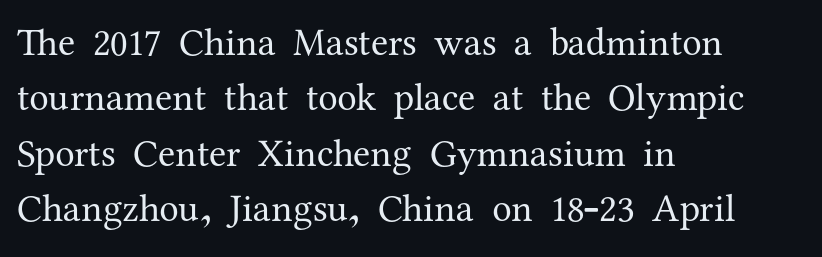
The image shows 39 px regular-weight serif type, upright; set left-aligned, normal line spacing (1.42x), normal letter spacing, not underlined; medium stroke contrast and a medium x-height.
